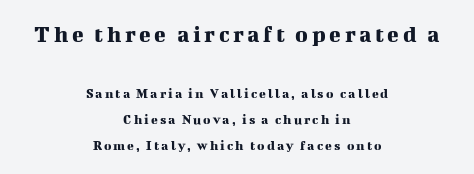
The image shows 24 px text type, upright; set centered, line spacing 1.86x, not underlined; the first (top) block is 1.71x larger.
